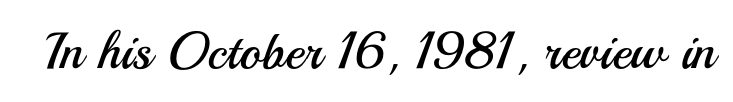
{"serif": "no", "bold": "no", "weight": "regular", "width": "normal", "stroke_contrast": "medium", "x_height": "small", "monospaced": "no", "underline": "no", "letter_spacing": "normal", "letter_spacing_em": 0.0, "glyph_px": 52}
